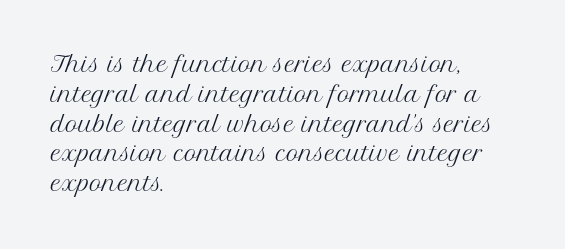
Q: Is the text bold? A: No.
Q: Is the text italic (slanted)? A: Yes.
Q: Is the text underlined? A: No.
Q: How is the paragraph aligned? A: Left-aligned.
Q: Is the spacing between letters normal or unusually wide? A: Normal.
Q: Is the spacing between lines tight, normal or loose? A: Normal.
